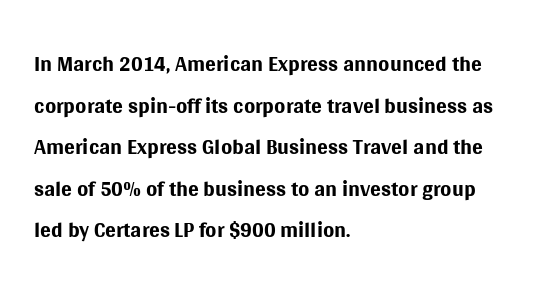
The image shows 32 px regular-weight sans-serif type, upright; set left-aligned, normal line spacing (1.3x), normal letter spacing, not underlined; medium stroke contrast and a large x-height.
